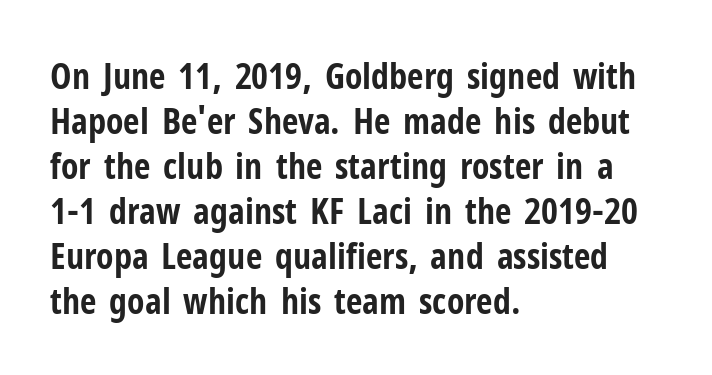
The letters sit at their default tracking, neither squeezed nor spread. Spacing verdict: proportional, widths tailored to each character. The compositor pushed each line to the left boundary. The block of text has a typical density, with ordinary space between rows. The strip under each line holds only bare page.
